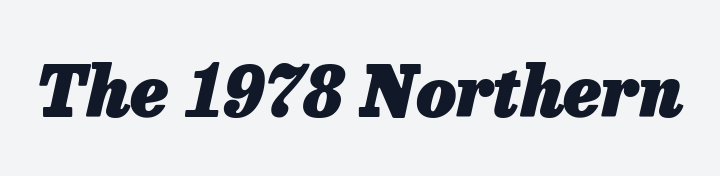
{"italic": "yes", "lean": "right", "slant_degrees": 13, "bold": "yes", "weight": "heavy", "width": "normal", "stroke_contrast": "low", "x_height": "medium", "monospaced": "no", "underline": "no", "letter_spacing": "normal", "letter_spacing_em": 0.0, "glyph_px": 70}
